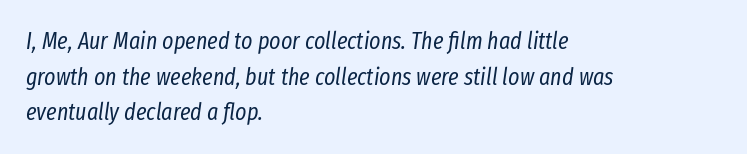
{"italic": "yes", "lean": "right", "slant_degrees": 8, "bold": "no", "underline": "no", "align": "left", "line_spacing": "normal", "line_spacing_ratio": 1.48, "letter_spacing": "normal", "letter_spacing_em": 0.0, "glyph_px": 24}
